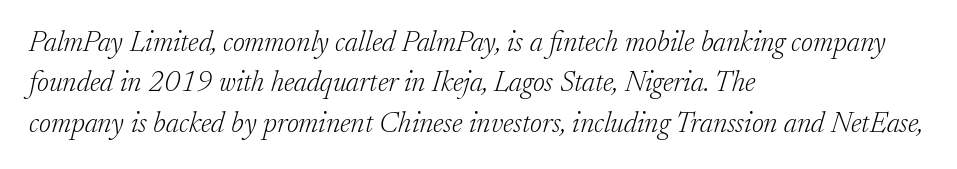
{"serif": "yes", "italic": "yes", "lean": "right", "slant_degrees": 17, "bold": "no", "weight": "light", "width": "normal", "stroke_contrast": "low", "x_height": "small", "monospaced": "no", "underline": "no", "align": "left", "line_spacing": "normal", "line_spacing_ratio": 1.39, "letter_spacing": "normal", "letter_spacing_em": 0.0, "glyph_px": 29}
